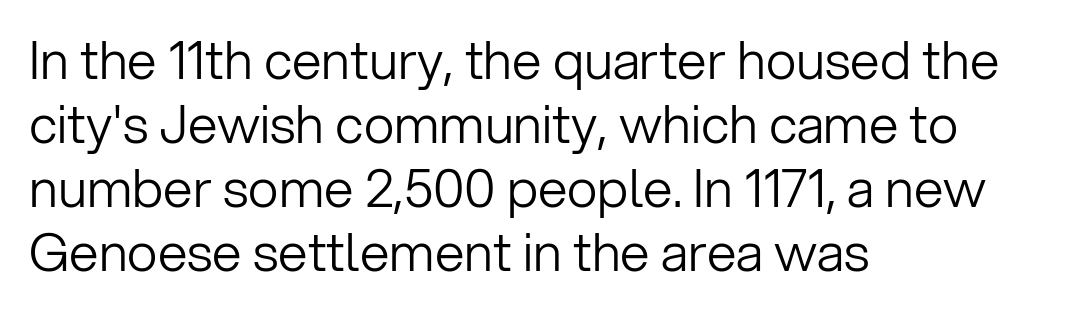
{"serif": "no", "italic": "no", "bold": "no", "weight": "light", "width": "normal", "stroke_contrast": "low", "x_height": "medium", "monospaced": "no", "underline": "no", "align": "left", "line_spacing_ratio": 1.21, "letter_spacing": "normal", "letter_spacing_em": 0.0, "glyph_px": 53}
